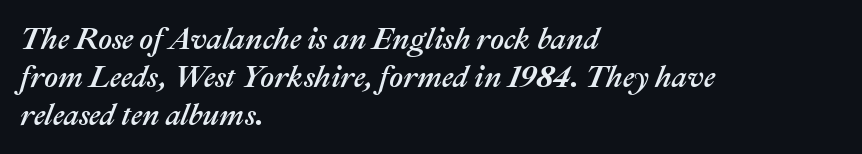
Bare-footed words on every line. Short note: letters normally spaced. The rendering anchors every line to the left-hand side. The font's italic variant was chosen for this text. Students, observe: this is what conventionally led text looks like.
